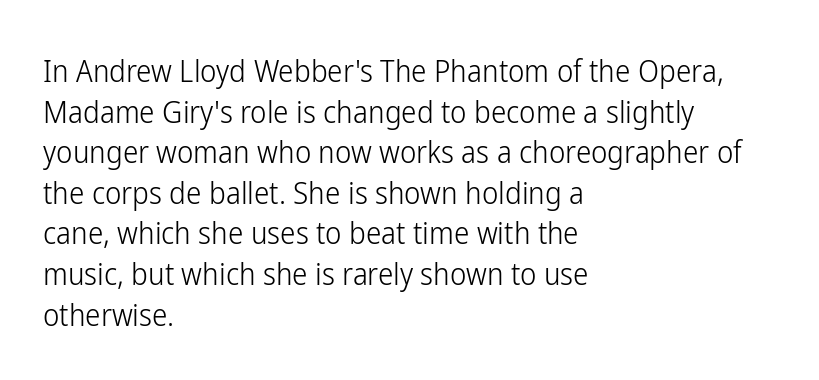
Q: Is the text bold? A: No.
Q: Is the text italic (slanted)? A: No, it is upright.
Q: Is the typeface a serif or a sans-serif typeface? A: Sans-serif.
Q: Is the text underlined? A: No.
Q: How is the paragraph aligned? A: Left-aligned.
Q: Is the spacing between letters normal or unusually wide? A: Normal.
Q: Is the spacing between lines tight, normal or loose? A: Normal.
Q: Width (condensed, normal, or wide)? A: Condensed.
Q: Stroke contrast? A: Low.
Q: x-height? A: Medium.
Q: Monospaced? A: No.
